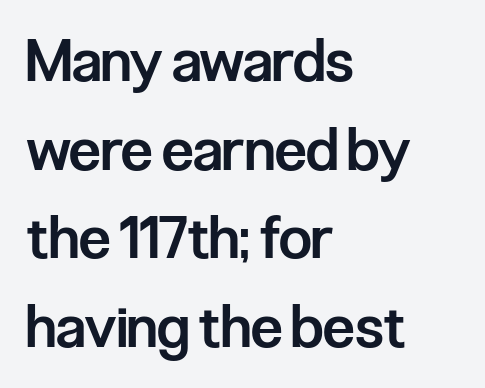
A student would call this left alignment; a typographer would say flush left, rag right. Stroke thickness is moderately raised; the sample reads as semibold. The glyphs are unaccompanied by any horizontal stroke below them. Honestly, the letter spacing is just normal — you wouldn't notice it. Quick note: not italic, upright.
